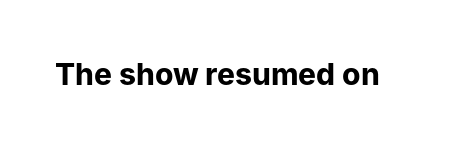
{"serif": "no", "italic": "no", "bold": "yes", "weight": "bold", "width": "normal", "stroke_contrast": "low", "x_height": "medium", "monospaced": "no", "underline": "no", "letter_spacing": "normal", "letter_spacing_em": 0.0, "glyph_px": 30}
